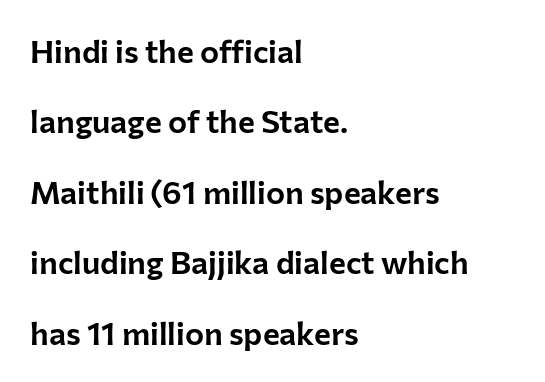
No word sits above an underline. Note: no serifs on the glyphs. Character widths vary here, with narrow letters taking less room than wide ones. Words appear dense and cohesive because spacing is normal.
